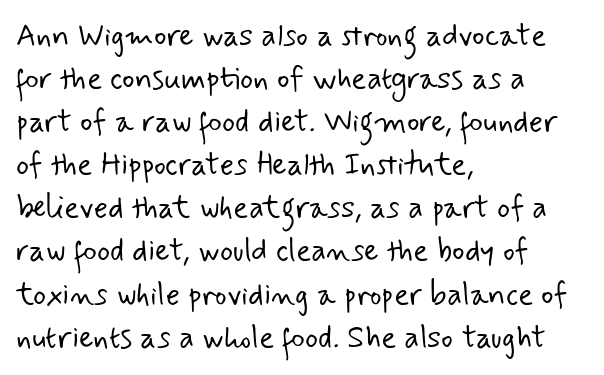
Q: Is the text bold? A: No.
Q: Is the typeface a serif or a sans-serif typeface? A: Sans-serif.
Q: Is the text underlined? A: No.
Q: How is the paragraph aligned? A: Left-aligned.
Q: Is the spacing between letters normal or unusually wide? A: Normal.
Q: Is the spacing between lines tight, normal or loose? A: Normal.
Q: Width (condensed, normal, or wide)? A: Normal.
Q: Stroke contrast? A: Low.
Q: x-height? A: Small.
Q: Monospaced? A: No.
